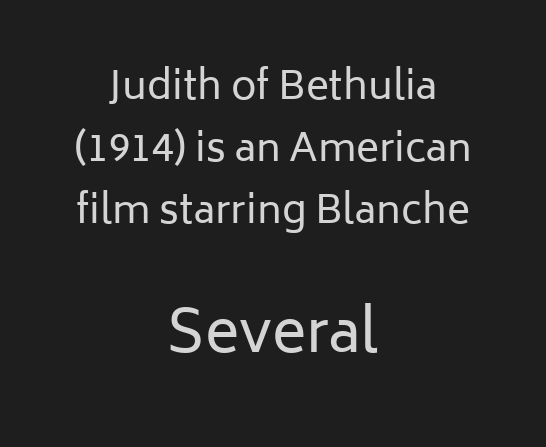
{"serif": "no", "italic": "no", "bold": "no", "weight": "regular", "width": "normal", "stroke_contrast": "low", "x_height": "medium", "monospaced": "no", "underline": "no", "align": "center", "line_spacing": "normal", "line_spacing_ratio": 1.59, "letter_spacing": "normal", "letter_spacing_em": 0.0, "larger_block": "second", "size_ratio": 1.49, "glyph_px": 58}
